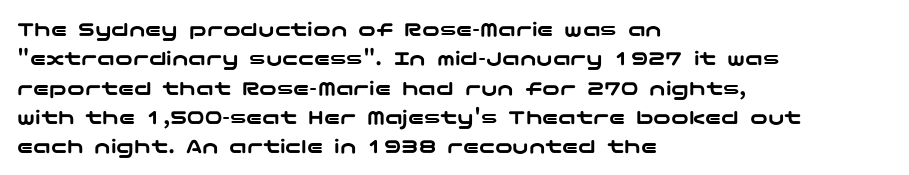
{"italic": "no", "underline": "no", "align": "left", "line_spacing": "normal", "line_spacing_ratio": 1.33, "letter_spacing": "normal", "letter_spacing_em": 0.0, "glyph_px": 22}
